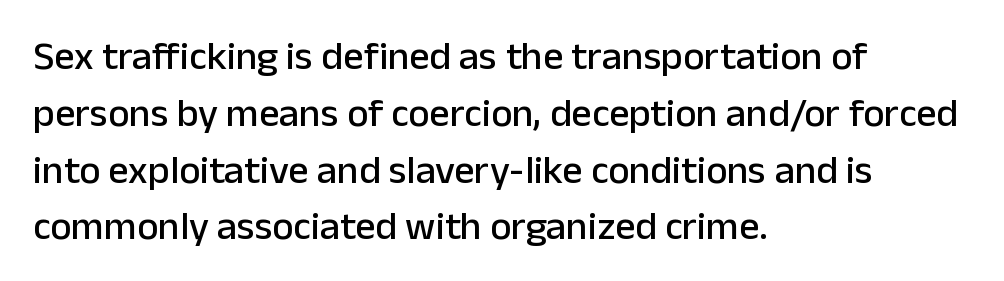
In terms of posture, this sample is upright. You could call the tracking neutral — neither tight nor loose. The typesetter chose a ragged-right arrangement here. Descenders hang freely into open space.
